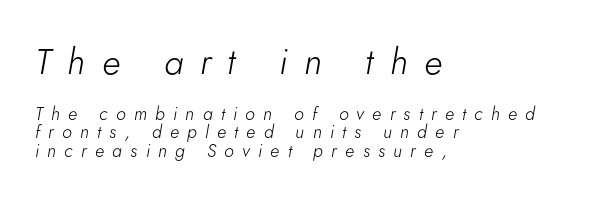
{"italic": "yes", "lean": "right", "slant_degrees": 5, "bold": "no", "weight": "light", "width": "normal", "stroke_contrast": "low", "x_height": "small", "monospaced": "no", "underline": "no", "align": "left", "line_spacing": "tight", "line_spacing_ratio": 1.01, "letter_spacing": "wide", "letter_spacing_em": 0.46, "larger_block": "first", "size_ratio": 2.0, "glyph_px": 36}
